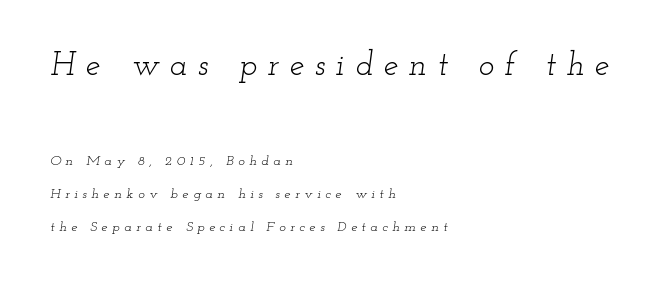
The image shows 33 px light, wide serif type, italic (leaning right); set left-aligned, loose line spacing (2.36x), unusually wide letter spacing (+0.32 em), not underlined; the first (top) block is 2.36x larger; low stroke contrast and a small x-height.
